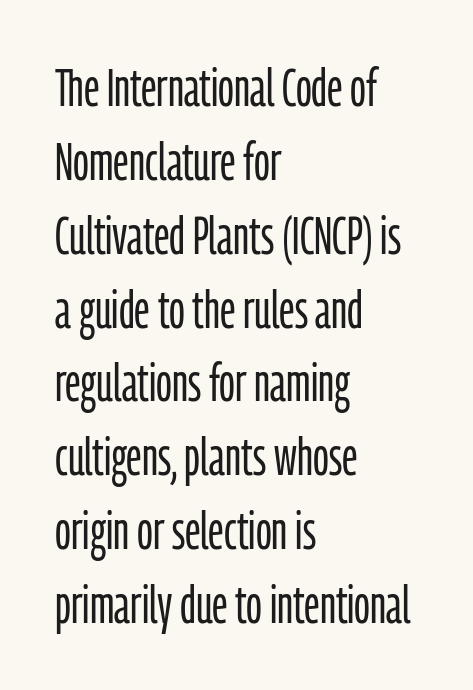
The image shows 52 px light, condensed sans-serif type, upright; set left-aligned, normal line spacing (1.42x), normal letter spacing, not underlined; low stroke contrast and a medium x-height.
